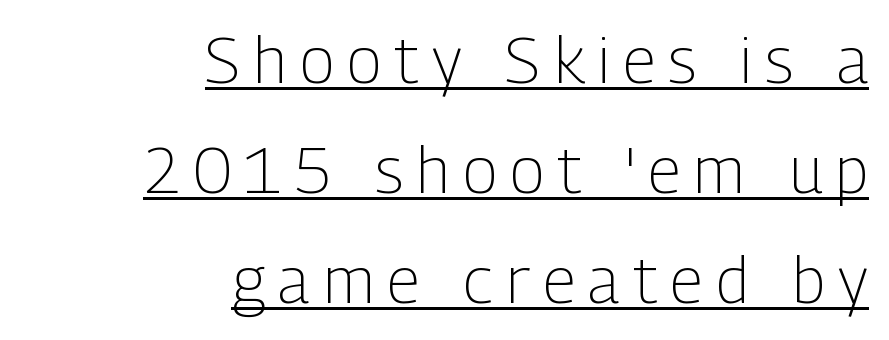
A sans-serif font was chosen for this passage. Spacing verdict: proportional, widths tailored to each character. The passage shown has open, widely tracked lettering throughout. The typography opts for an upright posture over an oblique one. Is the block centered? No — it sits flush against the right margin.
